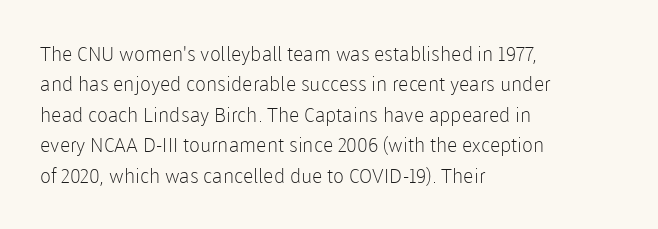
Q: Is the text bold? A: No.
Q: Is the text italic (slanted)? A: No, it is upright.
Q: Is the text underlined? A: No.
Q: How is the paragraph aligned? A: Left-aligned.
Q: Is the spacing between letters normal or unusually wide? A: Normal.
Q: Is the spacing between lines tight, normal or loose? A: Normal.
